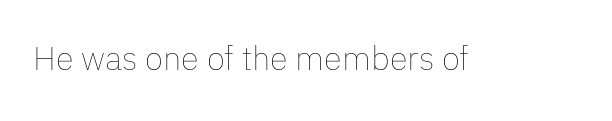
Q: Is the text bold? A: No.
Q: Is the text italic (slanted)? A: No, it is upright.
Q: Is the text underlined? A: No.
Q: Is the spacing between letters normal or unusually wide? A: Normal.
Q: Width (condensed, normal, or wide)? A: Normal.
Q: Stroke contrast? A: Low.
Q: x-height? A: Medium.
Q: Monospaced? A: No.
